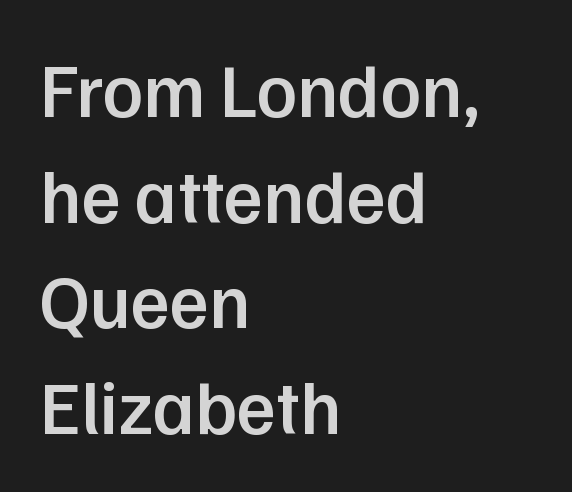
The image shows 75 px semibold sans-serif type, upright; set left-aligned, normal line spacing (1.41x), normal letter spacing, not underlined; low stroke contrast and a medium x-height.
